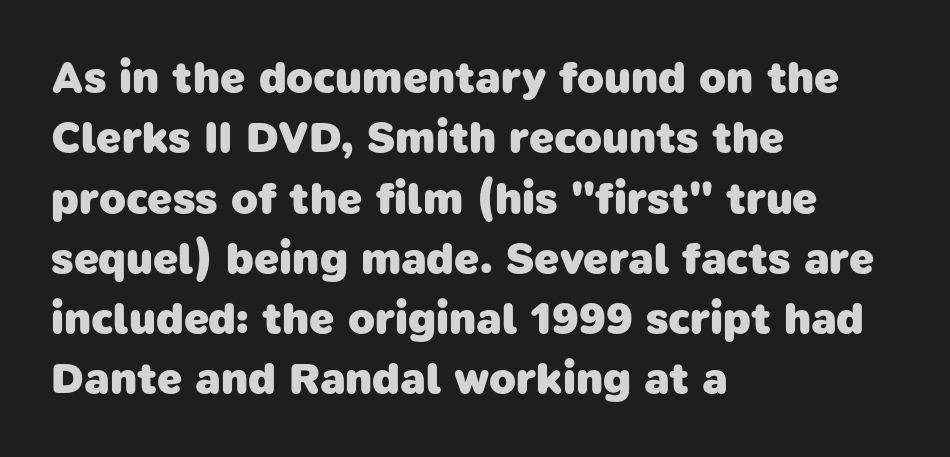
{"serif": "no", "bold": "yes", "weight": "heavy", "width": "normal", "stroke_contrast": "low", "x_height": "medium", "monospaced": "no", "underline": "no", "align": "left", "line_spacing": "normal", "line_spacing_ratio": 1.37, "letter_spacing": "normal", "letter_spacing_em": 0.0, "glyph_px": 44}
